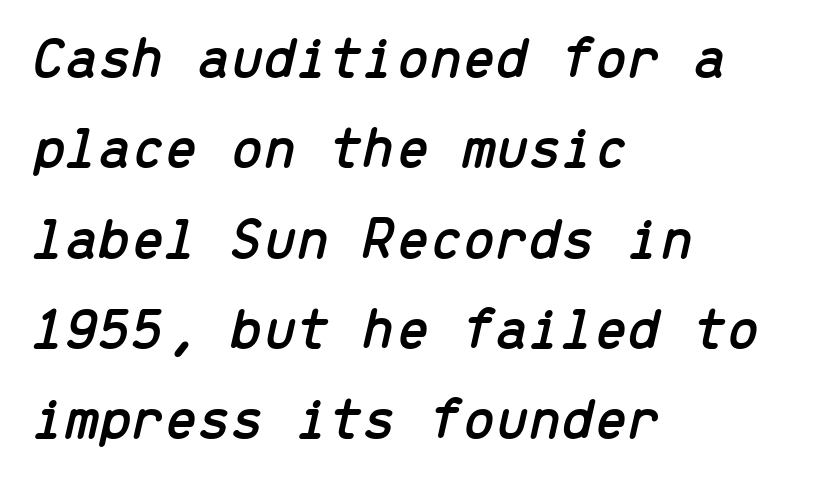
The rendering keeps characters at their native spacing. These lines were composed using italics. Each letter, wide or thin by design, is forced into the same width here. Summary of vertical rhythm: regular, with standard interline spacing. Underlining? Definitely not there. The text block is weighted toward the left margin, trailing off unevenly rightward.
